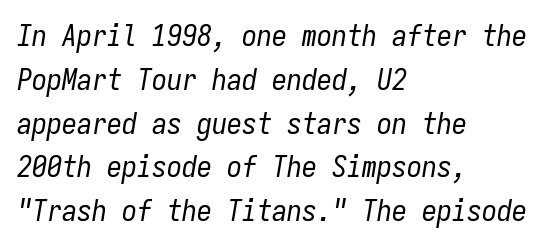
{"italic": "yes", "lean": "right", "slant_degrees": 9, "bold": "no", "weight": "regular", "width": "condensed", "stroke_contrast": "low", "x_height": "medium", "monospaced": "yes", "underline": "no", "align": "left", "line_spacing": "normal", "line_spacing_ratio": 1.46, "letter_spacing": "normal", "letter_spacing_em": 0.0, "glyph_px": 30}
